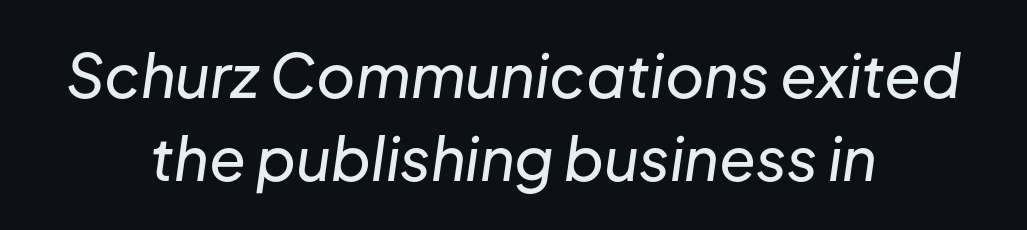
Vertical spacing — default. Think of a printed novel: that variable character pitch is what you see here. Yep, that's italic — everything's leaning. Plain, unruled lines of type. The horizontal fit of the characters is conventional and even.
